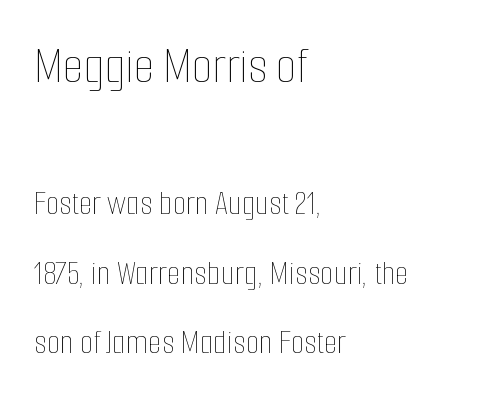
The image shows 53 px thin, condensed type, upright; set left-aligned, loose line spacing (1.99x), normal letter spacing, not underlined; the first (top) block is 1.51x larger; low stroke contrast and a medium x-height.
